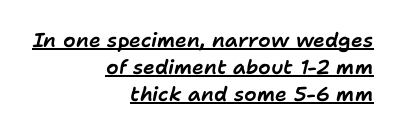
When letters slant like this, we call the style italic. The string is rendered with underlining switched on. The tracking reads as untouched default to a designer's eye. The typesetter chose a ragged-left arrangement here. Normally led — the rows are evenly, conventionally spaced.
